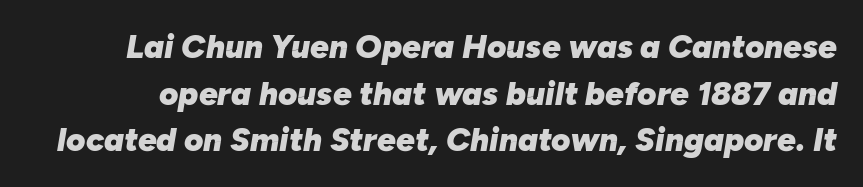
The image shows 33 px heavy type, italic (leaning right); set normal line spacing (1.41x), normal letter spacing, not underlined; low stroke contrast and a medium x-height.
